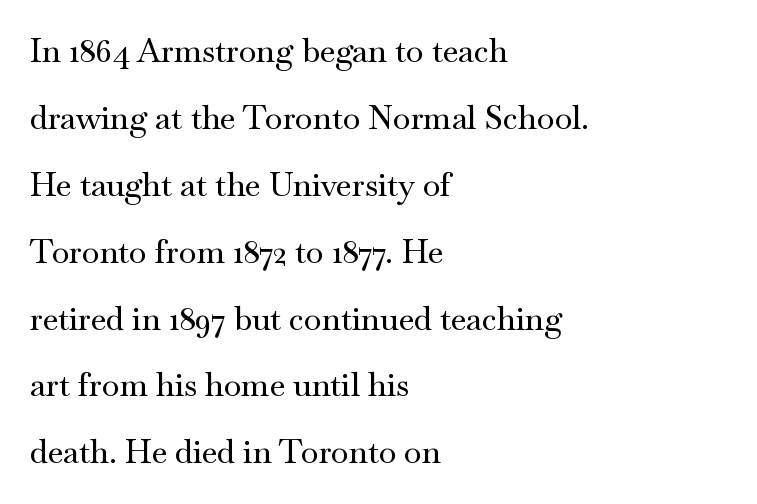
The image shows 32 px wide serif type, upright; set left-aligned, loose line spacing (2.09x), normal letter spacing, not underlined; medium stroke contrast and a small x-height.
